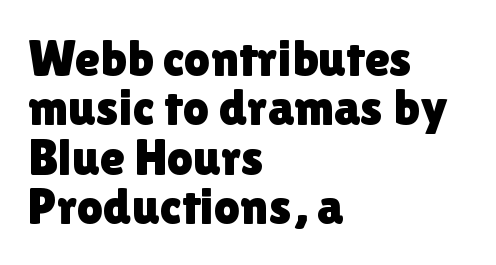
{"serif": "no", "italic": "no", "width": "normal", "stroke_contrast": "low", "x_height": "medium", "monospaced": "no", "underline": "no", "align": "left", "line_spacing": "tight", "line_spacing_ratio": 0.97, "letter_spacing": "normal", "letter_spacing_em": 0.0, "glyph_px": 51}
